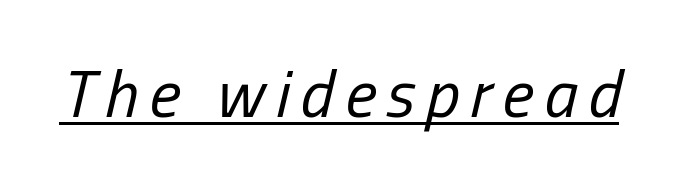
The image shows 67 px regular-weight, condensed type, italic (leaning right); set underlined; low stroke contrast and a medium x-height.
